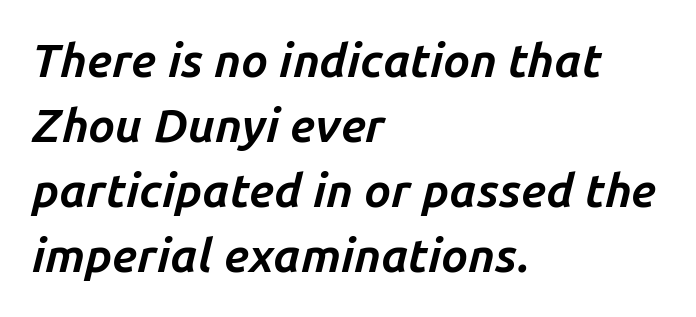
Short note: letters normally spaced. Notice how the passage keeps a crisp vertical edge on the left only. Heavy-handed strokes throughout: this text is bold. Successive baselines arrive at the customary interval. The gap between lines stays unmarked. Rendered with sloped, italic letterforms.
